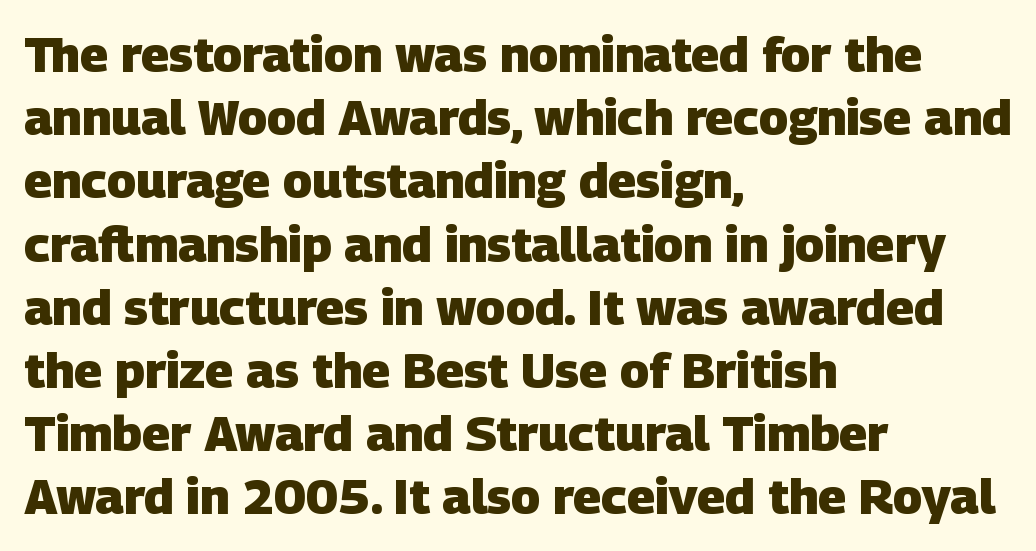
Q: Is the text bold? A: Yes.
Q: Is the typeface a serif or a sans-serif typeface? A: Sans-serif.
Q: Is the text underlined? A: No.
Q: How is the paragraph aligned? A: Left-aligned.
Q: Is the spacing between letters normal or unusually wide? A: Normal.
Q: Is the spacing between lines tight, normal or loose? A: Normal.
Q: Width (condensed, normal, or wide)? A: Normal.
Q: Stroke contrast? A: Low.
Q: x-height? A: Large.
Q: Monospaced? A: No.
